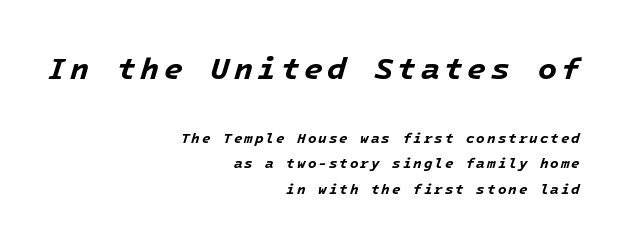
Q: Is the text bold? A: Yes.
Q: Is the text italic (slanted)? A: Yes, it leans right by about 16 degrees.
Q: Is the text underlined? A: No.
Q: How is the paragraph aligned? A: Right-aligned.
Q: Which block of text is set in a larger size, the first (top) or the second (bottom)? A: The first (top) one.
Q: Width (condensed, normal, or wide)? A: Normal.
Q: Stroke contrast? A: Low.
Q: x-height? A: Medium.
